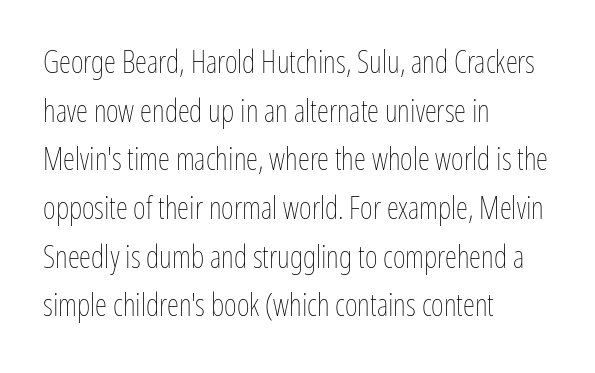
Q: Is the text bold? A: No.
Q: Is the text italic (slanted)? A: No, it is upright.
Q: Is the text underlined? A: No.
Q: How is the paragraph aligned? A: Left-aligned.
Q: Is the spacing between letters normal or unusually wide? A: Normal.
Q: Is the spacing between lines tight, normal or loose? A: Normal.
Q: Width (condensed, normal, or wide)? A: Condensed.
Q: Stroke contrast? A: Low.
Q: x-height? A: Medium.
Q: Monospaced? A: No.
